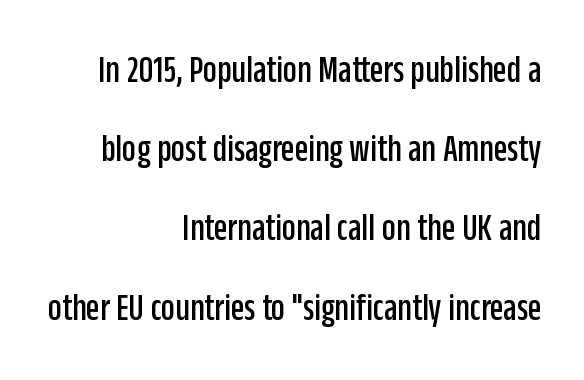
Q: Is the text italic (slanted)? A: No, it is upright.
Q: Is the typeface a serif or a sans-serif typeface? A: Sans-serif.
Q: Is the text underlined? A: No.
Q: How is the paragraph aligned? A: Right-aligned.
Q: Is the spacing between letters normal or unusually wide? A: Normal.
Q: Is the spacing between lines tight, normal or loose? A: Loose.
Q: Width (condensed, normal, or wide)? A: Condensed.
Q: Stroke contrast? A: Low.
Q: x-height? A: Large.
Q: Monospaced? A: No.
